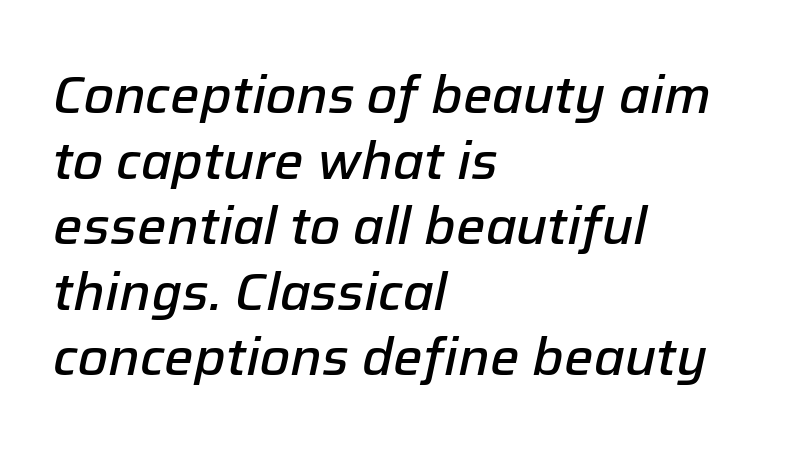
The image shows 52 px semibold type, italic (leaning right); set left-aligned, normal line spacing (1.26x), normal letter spacing, not underlined; low stroke contrast and a medium x-height.
